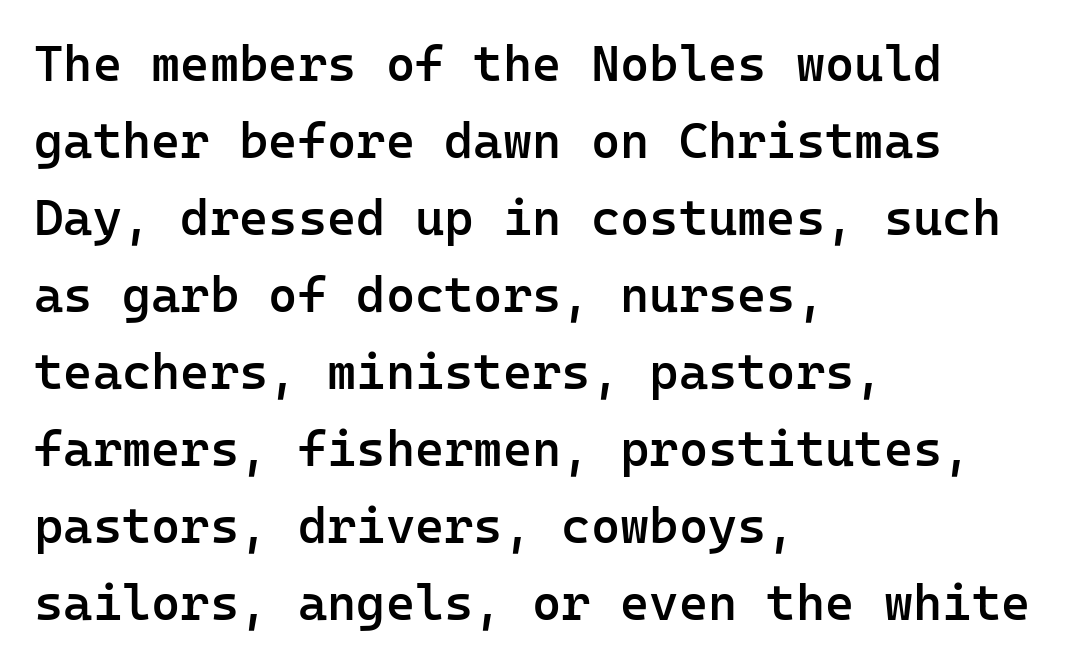
The image shows 50 px semibold sans-serif type, upright, monospaced; set left-aligned, normal line spacing (1.54x), normal letter spacing, not underlined; low stroke contrast and a medium x-height.
